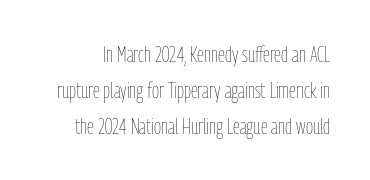
Descenders are the only things crossing below the line. Quick note: interline space is typical. Compared with typical body copy, the letter spacing here is the same. Each stroke keeps to a modest, everyday thickness or less. Ordinary non-slanted type is in use.
